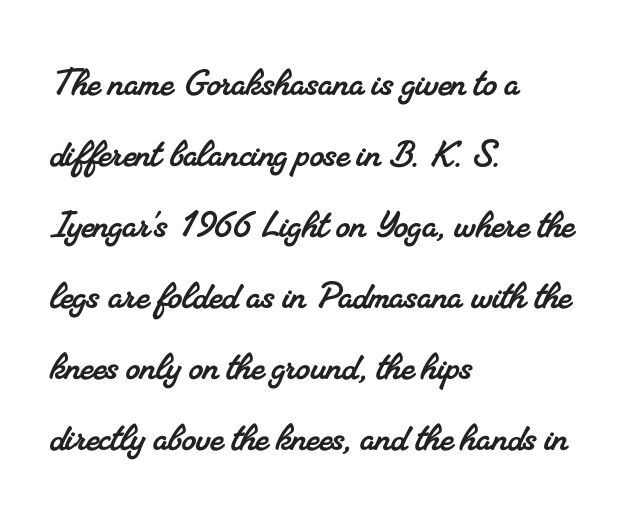
Looks like regular typesetting: each glyph gets only the width it needs. Leading: standard. The lines in this sample share a left origin and differ only in where they stop. The letterforms sit shoulder to shoulder at normal distance. Has an underline been added? It has not. You can tell from the footed stems that serif type was used.
